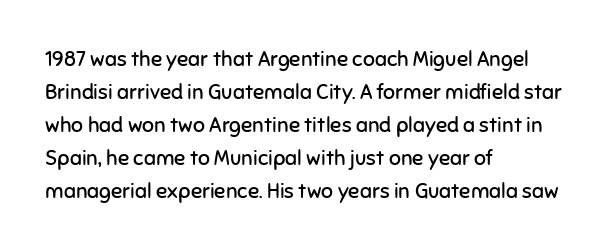
The image shows 21 px text type, upright; set left-aligned, normal line spacing (1.57x), normal letter spacing, not underlined.
